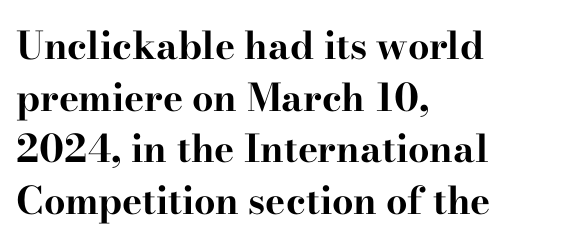
Does the type have serifs? Yes, each stem ends in a small foot. Each word holds together tightly as a unit, with standard inter-letter gaps. The foot of each line stays bare and open. Does the lettering tilt? It doesn't — this is upright. This sample has the flowing, uneven cadence of proportional lettering. The rows are spaced the way most documents space them.
